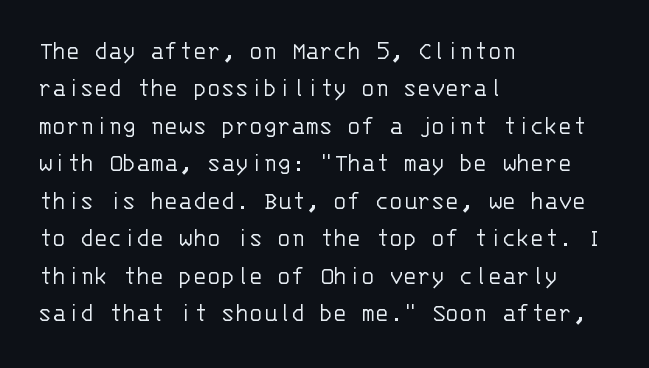
{"italic": "no", "bold": "no", "underline": "no", "align": "left", "line_spacing": "normal", "line_spacing_ratio": 1.44, "letter_spacing": "normal", "letter_spacing_em": 0.0, "glyph_px": 26}
